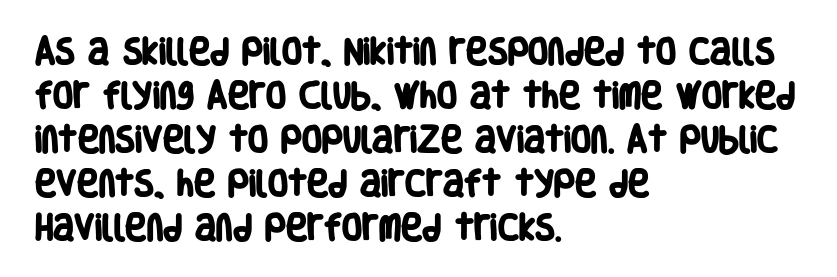
The image shows 29 px heavy, condensed sans-serif type; set left-aligned, normal line spacing (1.52x), normal letter spacing, not underlined; low stroke contrast and a large x-height.
